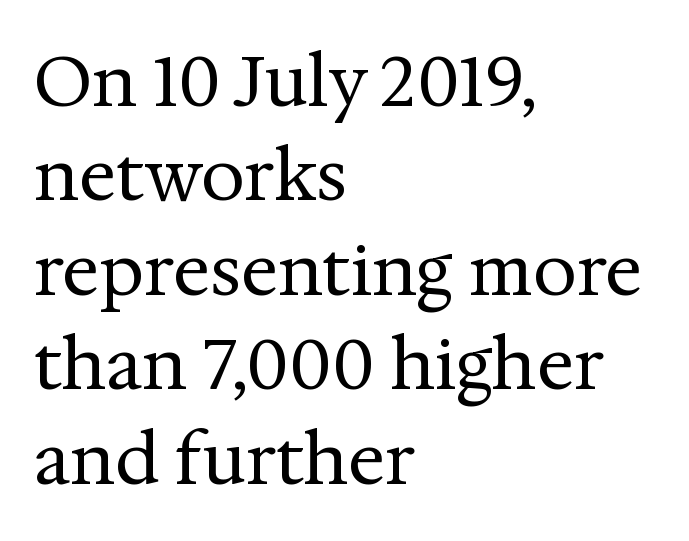
Stroke terminals: seriffed. Every row of glyphs begins at an identical x-position on the left. Type without underlining. Regular leading.
